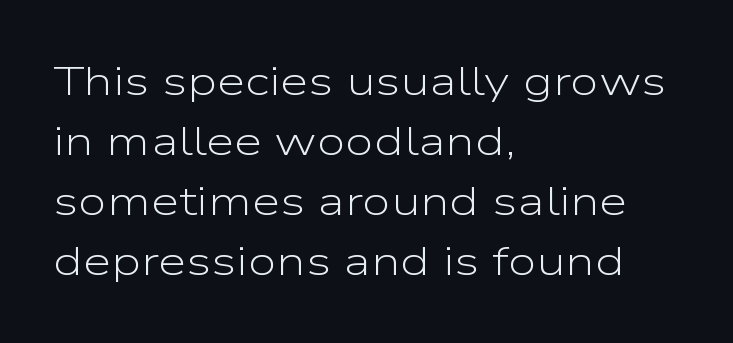
The space directly below the letters is spotless. Typographically, this falls in the sans-serif category. Think standard paragraph weight, or any step lighter than that. Notice how descenders clear the ascenders below comfortably — that's standard leading. Nobody touched the tracking dial on this one.
